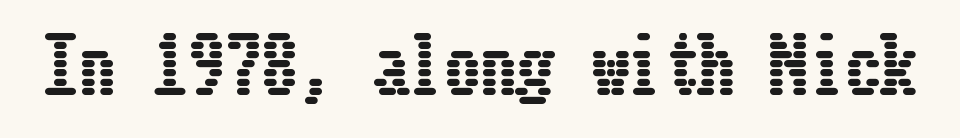
{"italic": "no", "width": "condensed", "stroke_contrast": "low", "x_height": "medium", "underline": "no", "letter_spacing": "normal", "letter_spacing_em": 0.0, "glyph_px": 73}
